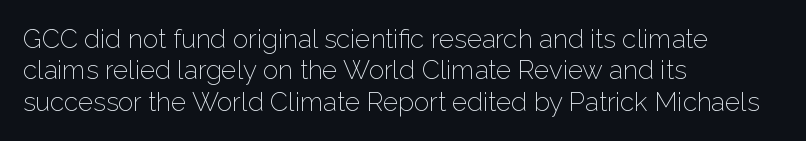
What stands out about the letter spacing? Nothing — it is the standard amount. The rendering anchors every line to the left-hand side. A light-to-regular cut is what we see here. Ordinary non-slanted type is in use.
